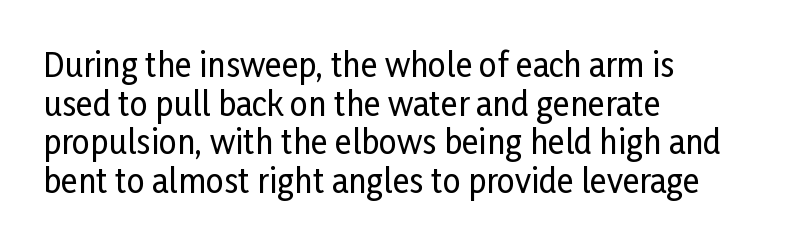
The image shows 32 px condensed sans-serif type, upright; set left-aligned, line spacing 1.21x, normal letter spacing, not underlined; low stroke contrast and a medium x-height.
